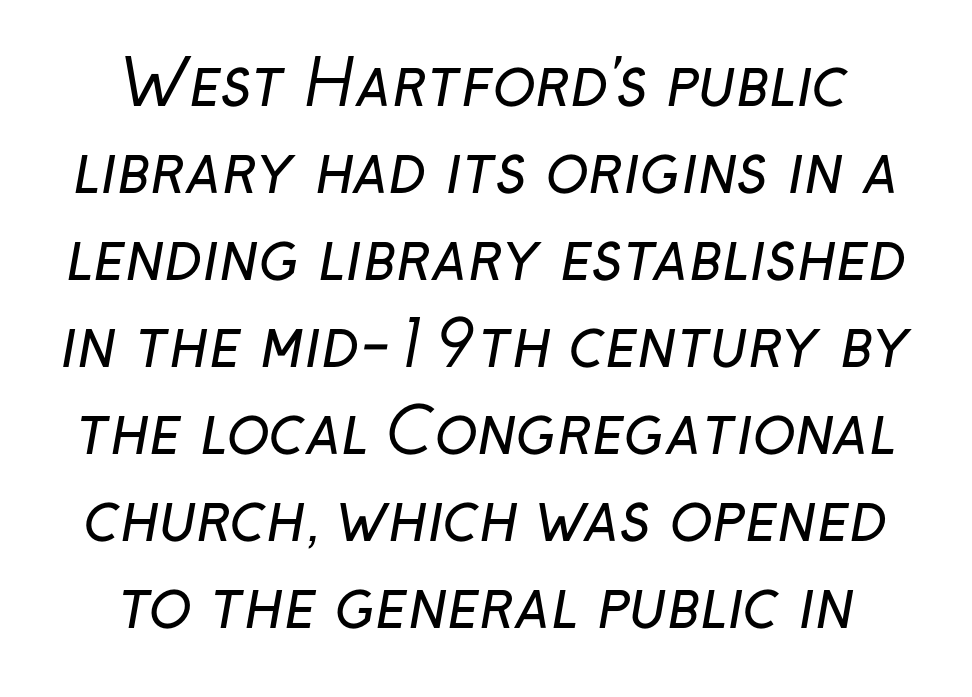
{"serif": "no", "bold": "no", "weight": "regular", "width": "normal", "stroke_contrast": "low", "x_height": "medium", "monospaced": "no", "underline": "no", "align": "center", "line_spacing": "normal", "line_spacing_ratio": 1.38, "letter_spacing": "normal", "letter_spacing_em": 0.0, "glyph_px": 63}
